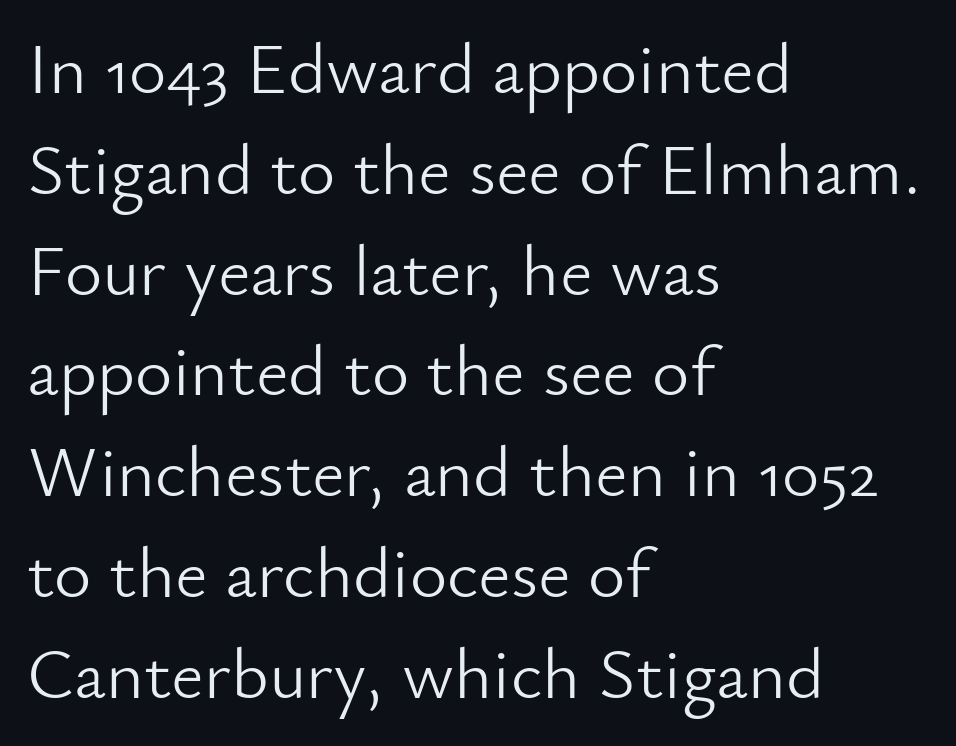
Q: Is the text bold? A: No.
Q: Is the text italic (slanted)? A: No, it is upright.
Q: Is the typeface a serif or a sans-serif typeface? A: Sans-serif.
Q: Is the text underlined? A: No.
Q: How is the paragraph aligned? A: Left-aligned.
Q: Is the spacing between letters normal or unusually wide? A: Normal.
Q: Is the spacing between lines tight, normal or loose? A: Normal.
Q: Width (condensed, normal, or wide)? A: Normal.
Q: Stroke contrast? A: Low.
Q: x-height? A: Small.
Q: Monospaced? A: No.
